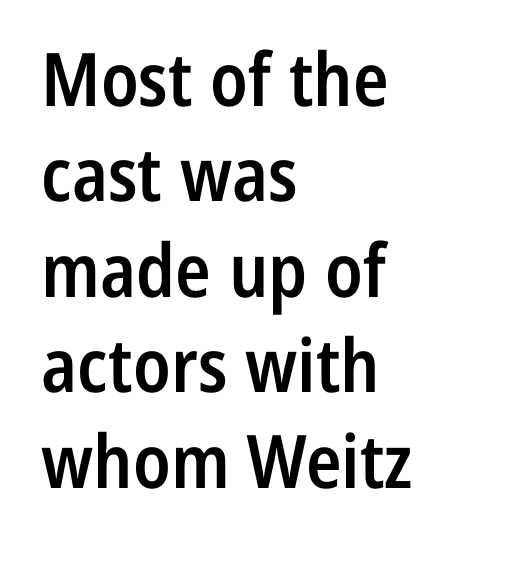
Nope, not italic — everything's standing straight. Anything drawn beneath the words? Only blank space. Caption: multi-line text, flush left, ragged right. In terms of letterspacing, this is plain default setting.
